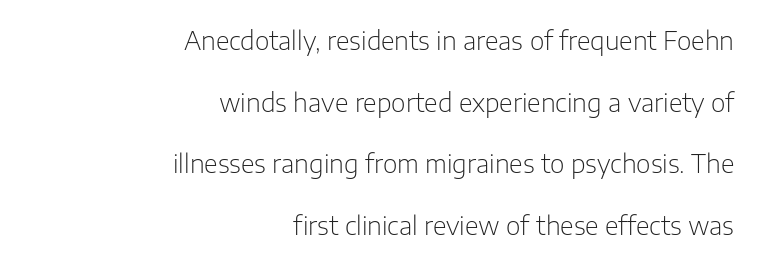
Glyph-to-glyph distance matches everyday printed text. How would I describe the line gaps? Wide and relaxed. The typeface has the unassuming heft of standard copy or less. Posture: straight, roman, zero tilt. Check under the words: just untouched page. All the whitespace from short lines collects on the left.
